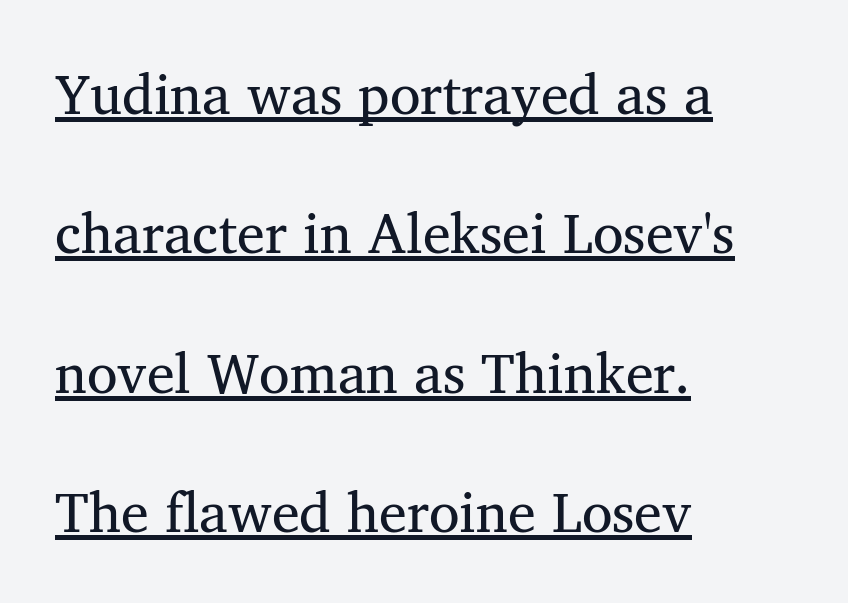
Q: Is the text bold? A: No.
Q: Is the typeface a serif or a sans-serif typeface? A: Serif.
Q: Is the text underlined? A: Yes.
Q: How is the paragraph aligned? A: Left-aligned.
Q: Is the spacing between letters normal or unusually wide? A: Normal.
Q: Is the spacing between lines tight, normal or loose? A: Loose.
Q: Width (condensed, normal, or wide)? A: Normal.
Q: Stroke contrast? A: Medium.
Q: x-height? A: Medium.
Q: Monospaced? A: No.
